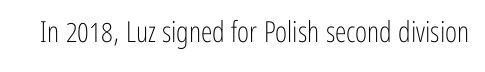
{"serif": "no", "italic": "no", "bold": "no", "weight": "light", "width": "condensed", "stroke_contrast": "low", "x_height": "medium", "monospaced": "no", "underline": "no", "letter_spacing": "normal", "letter_spacing_em": 0.0, "glyph_px": 29}
